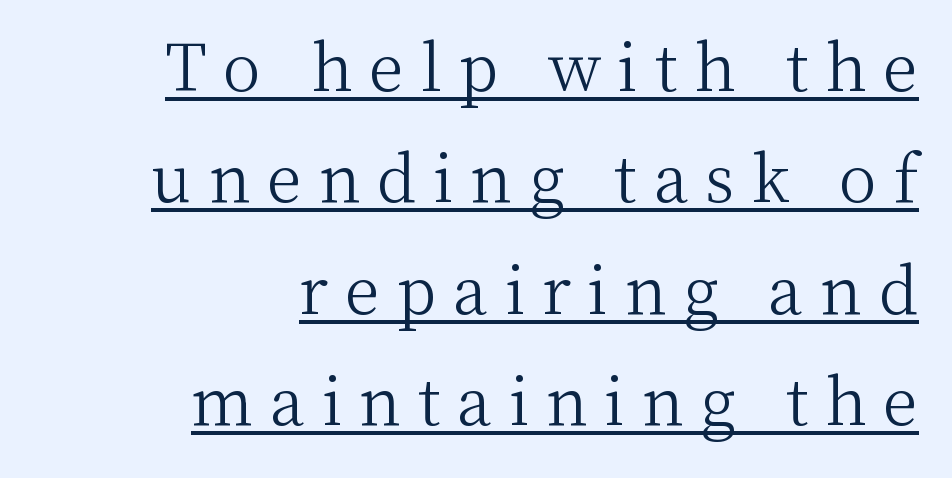
Q: Is the text bold? A: No.
Q: Is the text italic (slanted)? A: No, it is upright.
Q: Is the typeface a serif or a sans-serif typeface? A: Serif.
Q: Is the text underlined? A: Yes.
Q: How is the paragraph aligned? A: Right-aligned.
Q: Is the spacing between letters normal or unusually wide? A: Unusually wide.
Q: Width (condensed, normal, or wide)? A: Normal.
Q: Stroke contrast? A: Medium.
Q: x-height? A: Medium.
Q: Monospaced? A: No.
